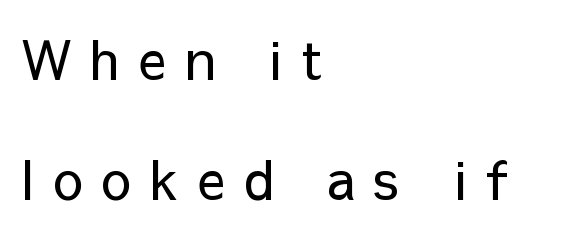
The image shows 53 px regular-weight sans-serif type, upright; set left-aligned, loose line spacing (2.27x), unusually wide letter spacing (+0.36 em), not underlined; low stroke contrast and a medium x-height.
